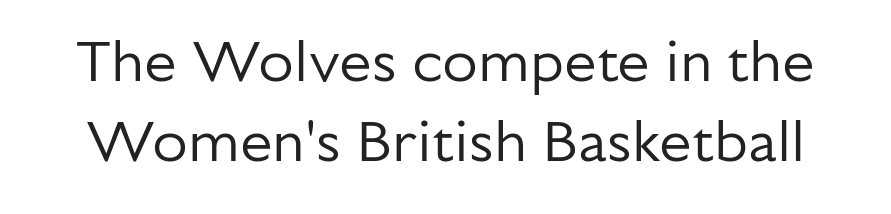
{"serif": "no", "italic": "no", "bold": "no", "weight": "regular", "width": "normal", "stroke_contrast": "low", "x_height": "medium", "monospaced": "no", "underline": "no", "line_spacing": "normal", "line_spacing_ratio": 1.38, "letter_spacing": "normal", "letter_spacing_em": 0.0, "glyph_px": 58}
